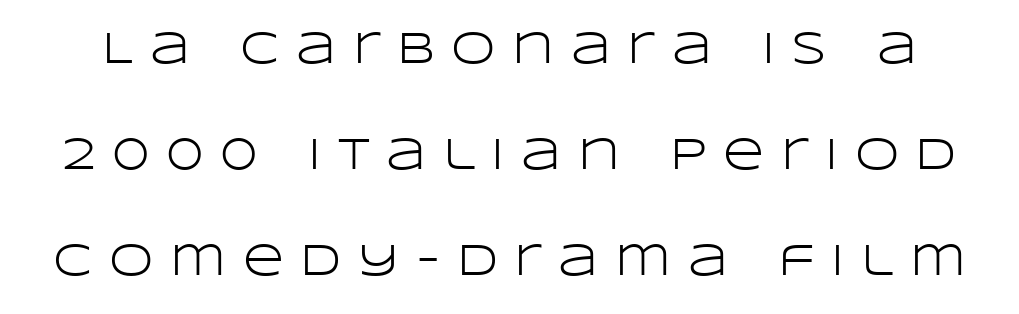
The image shows 45 px light, wide sans-serif type, upright; set loose line spacing (2.36x), unusually wide letter spacing (+0.37 em), not underlined; low stroke contrast and a large x-height.
